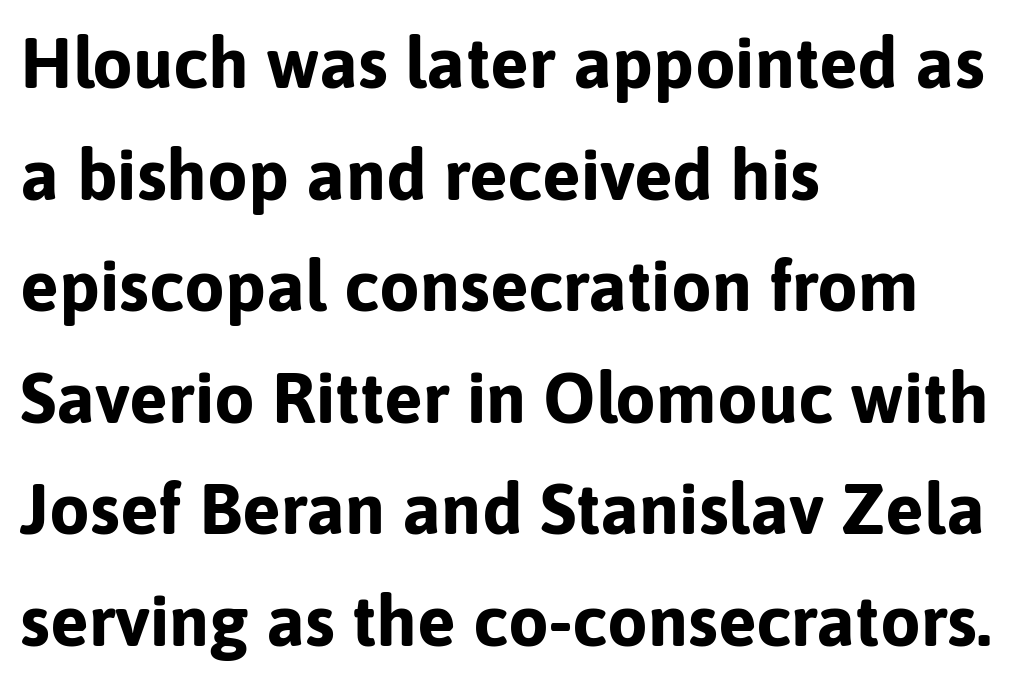
Visually the block forms a straight wall on the left and a jagged coastline on the right. Each row of text sits above clean, open space. Looks like regular typesetting: each glyph gets only the width it needs. The font is running at its bold setting. Short note: letters normally spaced. Is this a sans? Yes — the strokes have no serifs.
